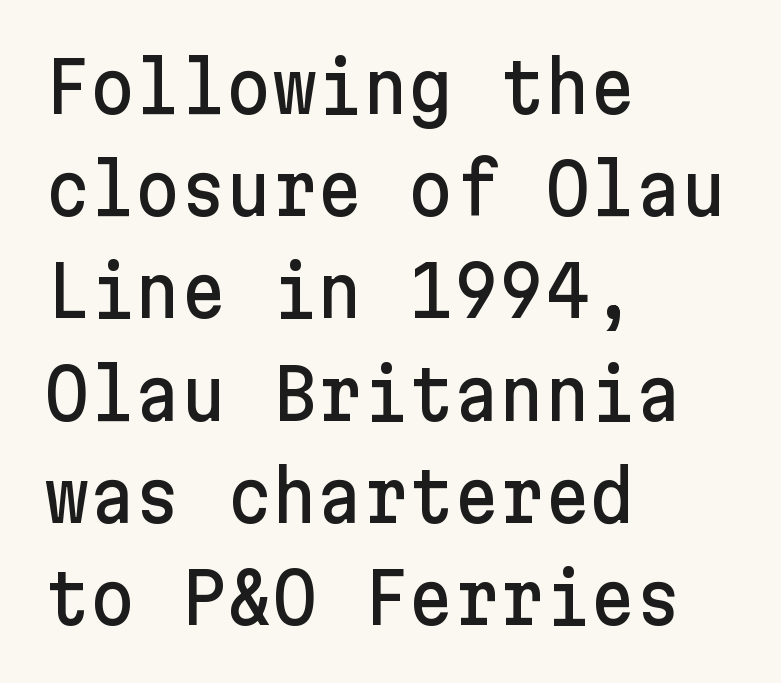
Q: Is the text italic (slanted)? A: No, it is upright.
Q: Is the typeface a serif or a sans-serif typeface? A: Sans-serif.
Q: Is the text underlined? A: No.
Q: How is the paragraph aligned? A: Left-aligned.
Q: Is the spacing between letters normal or unusually wide? A: Normal.
Q: Is the spacing between lines tight, normal or loose? A: Normal.
Q: Width (condensed, normal, or wide)? A: Normal.
Q: Stroke contrast? A: Low.
Q: x-height? A: Medium.
